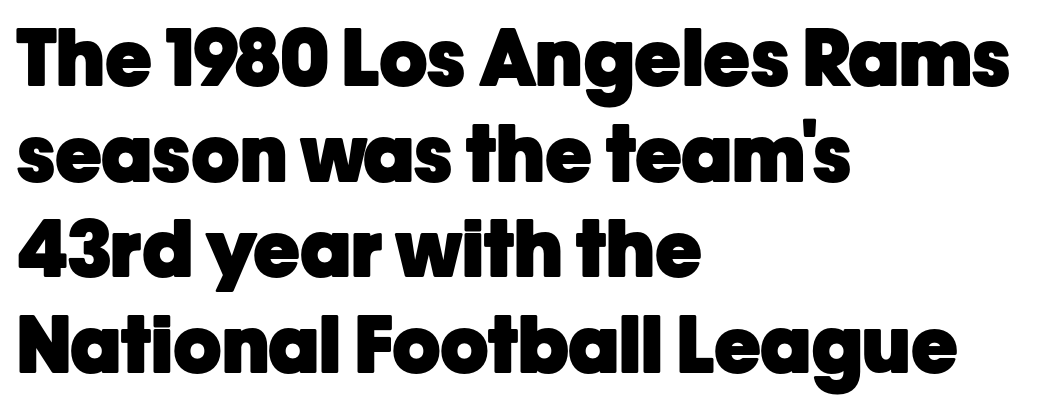
Q: Is the text bold? A: Yes.
Q: Is the text italic (slanted)? A: No, it is upright.
Q: Is the typeface a serif or a sans-serif typeface? A: Sans-serif.
Q: Is the text underlined? A: No.
Q: How is the paragraph aligned? A: Left-aligned.
Q: Is the spacing between letters normal or unusually wide? A: Normal.
Q: Width (condensed, normal, or wide)? A: Normal.
Q: Stroke contrast? A: Low.
Q: x-height? A: Medium.
Q: Monospaced? A: No.
